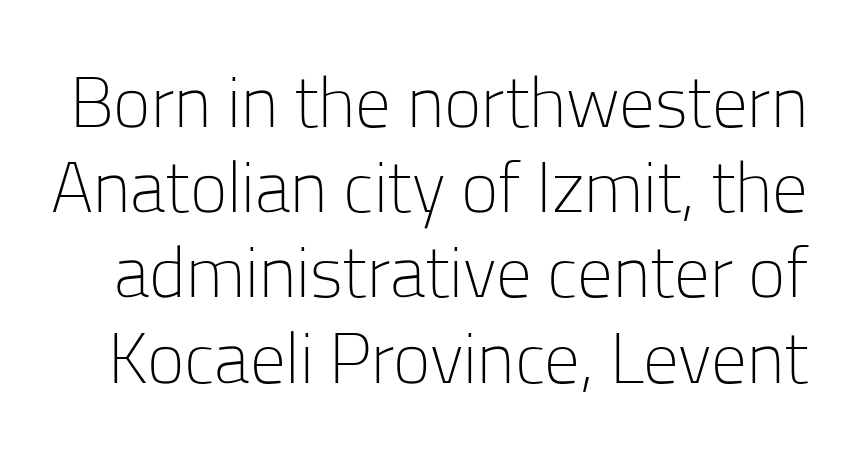
Weight: regular or lighter. Posture: upright roman. Looks like regular typesetting: each glyph gets only the width it needs. Each row of text sits above clean, open space. Nope, no serifs anywhere on these letters.
